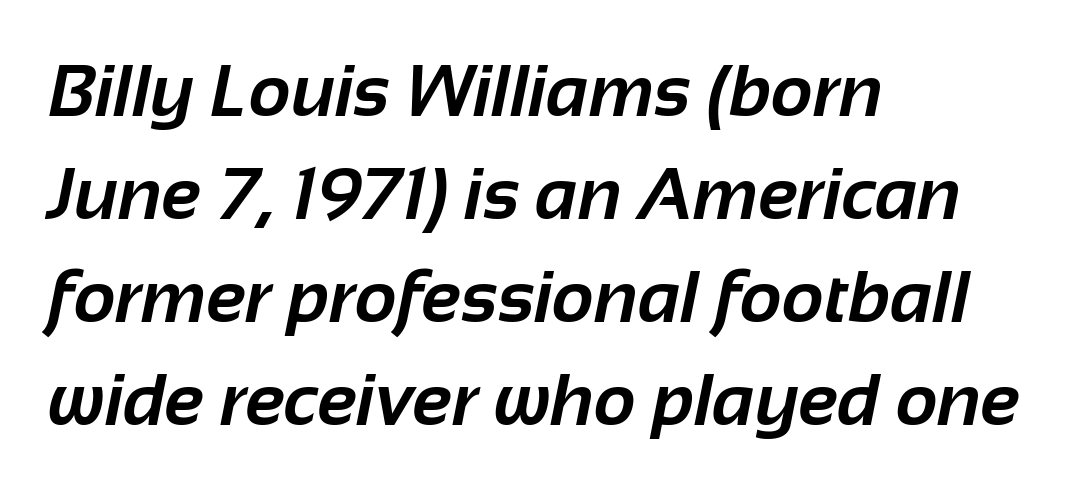
The image shows 73 px bold sans-serif type; set left-aligned, normal line spacing (1.41x), normal letter spacing, not underlined; low stroke contrast and a medium x-height.
